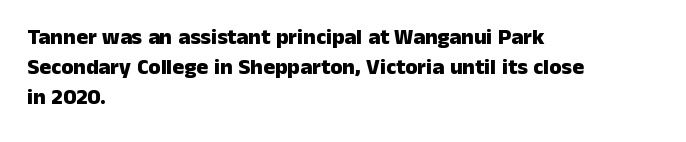
The paragraph shown leans on its left margin. This block has exactly the height ordinary leading produces. Italic: no, the glyphs are upright roman. The baseline area is clear.
